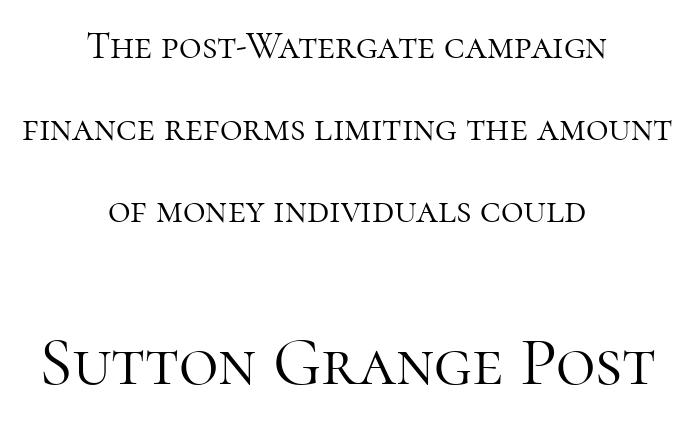
{"serif": "yes", "italic": "no", "bold": "no", "weight": "light", "width": "normal", "stroke_contrast": "high", "x_height": "medium", "monospaced": "no", "underline": "no", "align": "center", "line_spacing": "loose", "line_spacing_ratio": 2.1, "letter_spacing": "normal", "letter_spacing_em": 0.0, "larger_block": "second", "size_ratio": 1.74, "glyph_px": 68}
